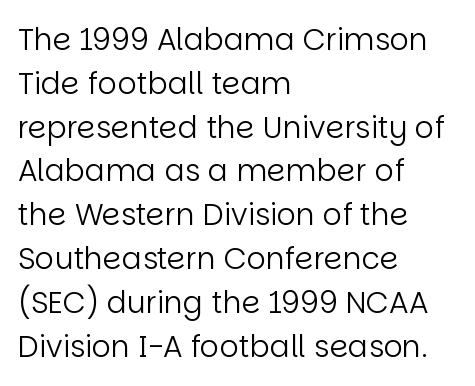
The image shows 30 px regular-weight sans-serif type, upright; set left-aligned, normal line spacing (1.46x), normal letter spacing, not underlined; low stroke contrast and a large x-height.
